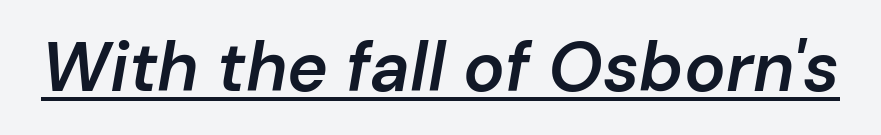
Q: Is the text bold? A: Semi-bold.
Q: Is the text italic (slanted)? A: Yes, it leans right by about 10 degrees.
Q: Is the text underlined? A: Yes.
Q: Is the spacing between letters normal or unusually wide? A: Normal.
Q: Width (condensed, normal, or wide)? A: Normal.
Q: Stroke contrast? A: Low.
Q: x-height? A: Medium.
Q: Monospaced? A: No.
